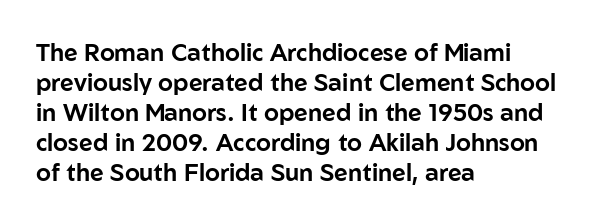
{"italic": "no", "underline": "no", "align": "left", "line_spacing": "normal", "line_spacing_ratio": 1.25, "letter_spacing": "normal", "letter_spacing_em": 0.0, "glyph_px": 24}
